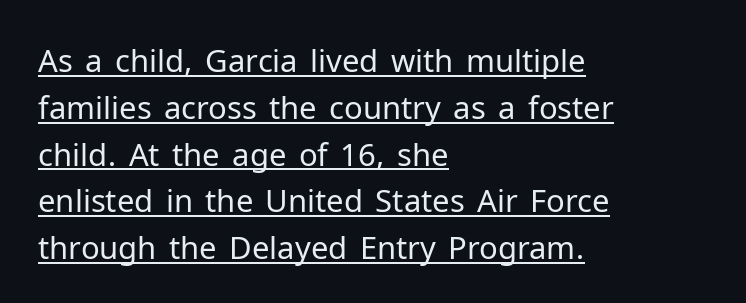
{"serif": "no", "italic": "no", "bold": "no", "weight": "regular", "width": "normal", "stroke_contrast": "low", "x_height": "medium", "monospaced": "no", "underline": "yes", "align": "left", "line_spacing": "normal", "line_spacing_ratio": 1.51, "letter_spacing": "normal", "letter_spacing_em": 0.0, "glyph_px": 31}
